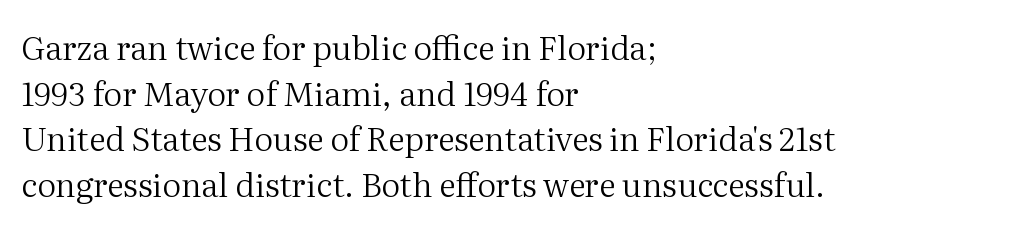
Varying glyph widths throughout — classic text-font behaviour. This is not heavy type; no bold has been used. To sum up the face: it has serifs. Which margin do the lines hug? The left one — the right edge is uneven.
